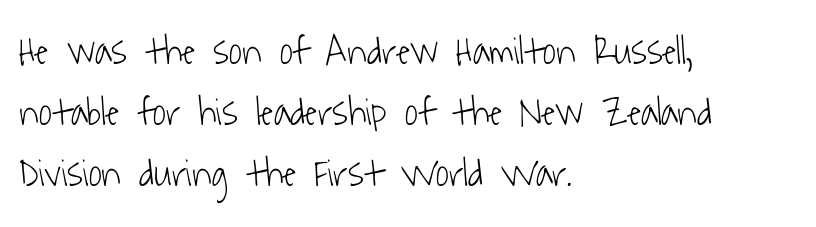
The passage shown is typed in a proportional face where columns would drift. Typographically, this falls in the sans-serif category. The passage shown has conventional tracking throughout. The baseline area is clear. Layout note: lines flush left. No extra ink here — the face is not bold.
